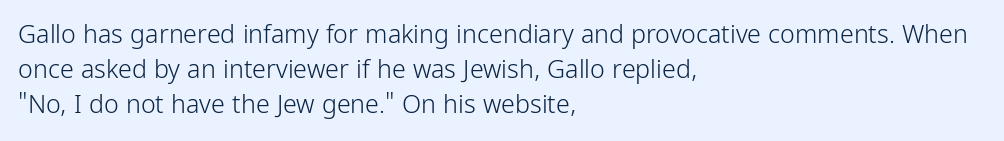
The image shows 25 px text type, upright; set left-aligned, normal line spacing (1.4x), normal letter spacing, not underlined.
